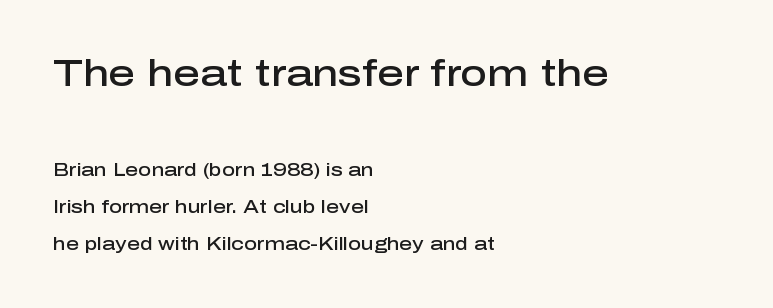
Q: Is the text bold? A: Semi-bold.
Q: Is the text italic (slanted)? A: No, it is upright.
Q: Is the typeface a serif or a sans-serif typeface? A: Sans-serif.
Q: Is the text underlined? A: No.
Q: How is the paragraph aligned? A: Left-aligned.
Q: Is the spacing between letters normal or unusually wide? A: Normal.
Q: Is the spacing between lines tight, normal or loose? A: Loose.
Q: Which block of text is set in a larger size, the first (top) or the second (bottom)? A: The first (top) one.
Q: Width (condensed, normal, or wide)? A: Normal.
Q: Stroke contrast? A: Low.
Q: x-height? A: Medium.
Q: Monospaced? A: No.
